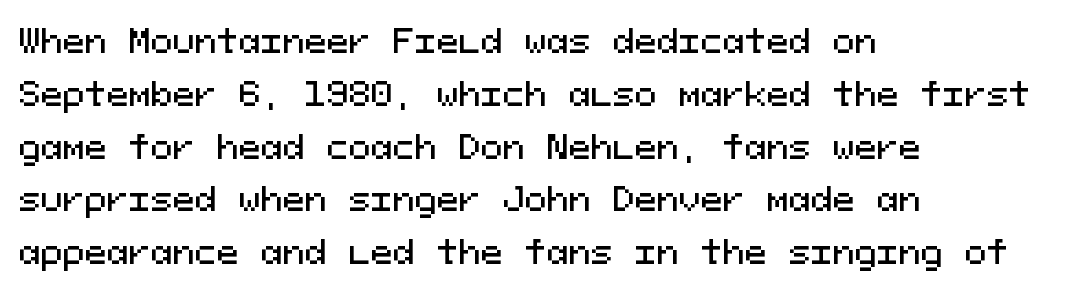
Q: Is the text italic (slanted)? A: No, it is upright.
Q: Is the typeface a serif or a sans-serif typeface? A: Sans-serif.
Q: Is the text underlined? A: No.
Q: How is the paragraph aligned? A: Left-aligned.
Q: Is the spacing between letters normal or unusually wide? A: Normal.
Q: Is the spacing between lines tight, normal or loose? A: Normal.
Q: Width (condensed, normal, or wide)? A: Normal.
Q: Stroke contrast? A: Medium.
Q: x-height? A: Medium.
Q: Monospaced? A: Yes.
